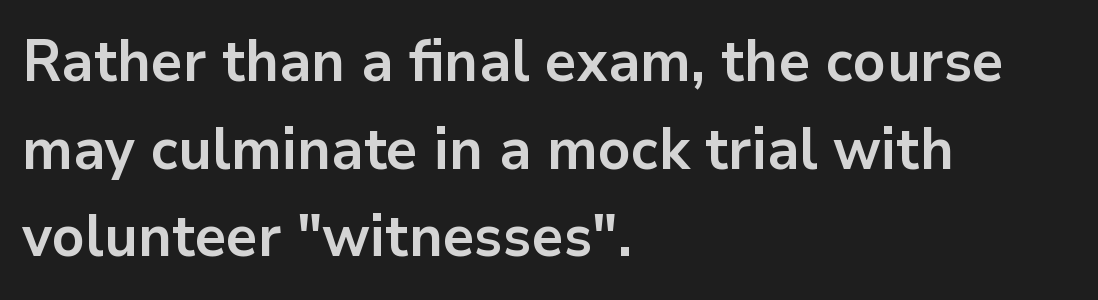
The image shows 58 px bold sans-serif type, upright; set left-aligned, normal line spacing (1.51x), normal letter spacing, not underlined; low stroke contrast and a medium x-height.
